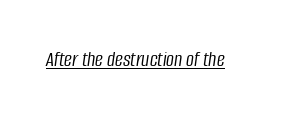
Q: Is the text bold? A: No.
Q: Is the text italic (slanted)? A: Yes, it leans right by about 8 degrees.
Q: Is the text underlined? A: Yes.
Q: Is the spacing between letters normal or unusually wide? A: Normal.
